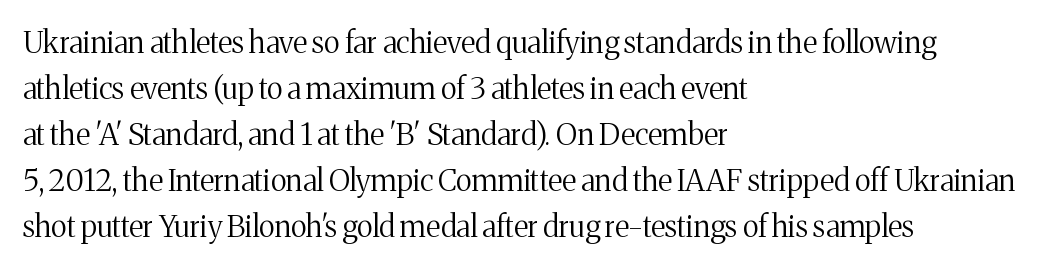
Q: Is the text bold? A: No.
Q: Is the text italic (slanted)? A: No, it is upright.
Q: Is the typeface a serif or a sans-serif typeface? A: Serif.
Q: Is the text underlined? A: No.
Q: How is the paragraph aligned? A: Left-aligned.
Q: Is the spacing between letters normal or unusually wide? A: Normal.
Q: Is the spacing between lines tight, normal or loose? A: Normal.
Q: Width (condensed, normal, or wide)? A: Normal.
Q: Stroke contrast? A: Medium.
Q: x-height? A: Medium.
Q: Monospaced? A: No.
